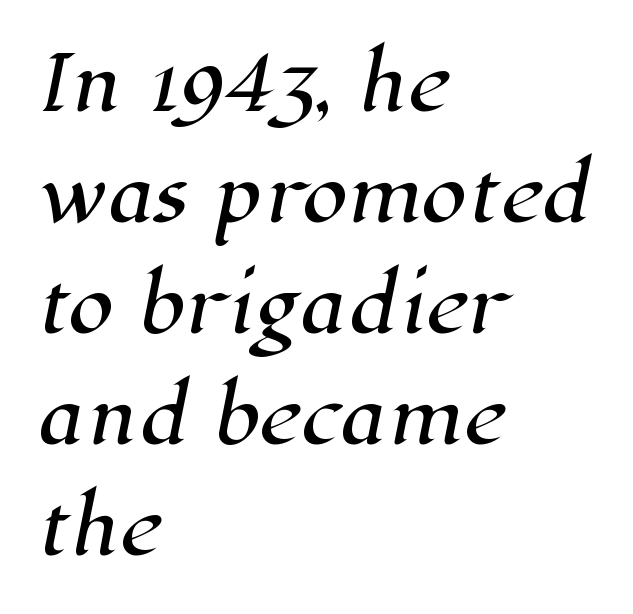
{"serif": "yes", "width": "normal", "stroke_contrast": "high", "x_height": "medium", "monospaced": "no", "underline": "no", "align": "left", "line_spacing": "normal", "line_spacing_ratio": 1.5, "letter_spacing": "normal", "letter_spacing_em": 0.0, "glyph_px": 74}
